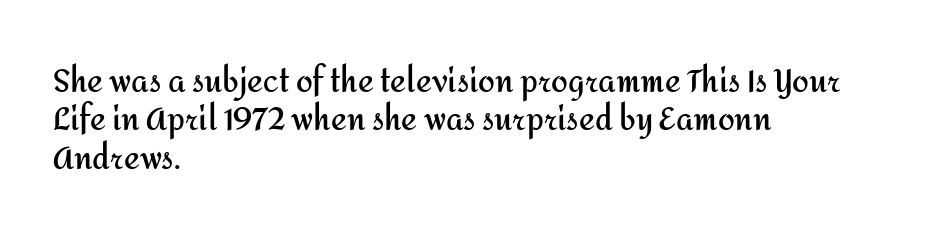
The lettering holds an erect, upright posture throughout. These lines carry a lot of weight — the face is fully bold. The designer went with a sans here, leaving each stem footless. Leftover space on each line is placed entirely after the last word. The line-height multiplier appears to be the usual default. Decoration check: the copy has no underline.
